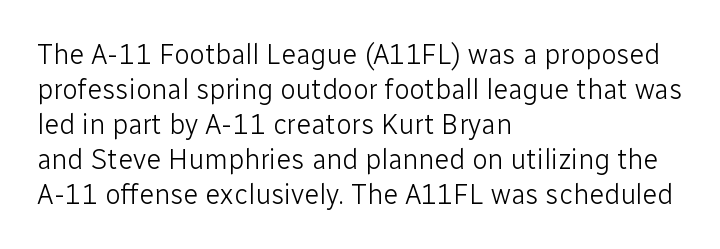
{"serif": "no", "italic": "no", "bold": "no", "weight": "light", "width": "normal", "stroke_contrast": "low", "x_height": "medium", "monospaced": "no", "underline": "no", "align": "left", "line_spacing": "normal", "line_spacing_ratio": 1.25, "letter_spacing": "normal", "letter_spacing_em": 0.0, "glyph_px": 28}
